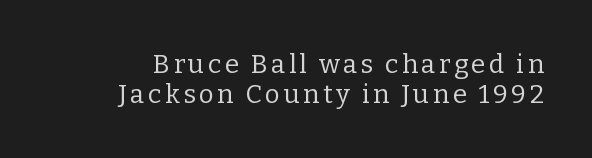
The image shows 26 px text type, upright; set tight line spacing (1.15x), not underlined.
